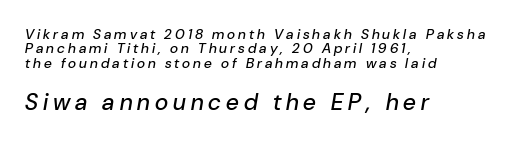
{"italic": "yes", "lean": "right", "slant_degrees": 10, "underline": "no", "align": "left", "line_spacing": "tight", "line_spacing_ratio": 1.03, "letter_spacing": "wide", "letter_spacing_em": 0.22, "larger_block": "second", "size_ratio": 1.64, "glyph_px": 23}
